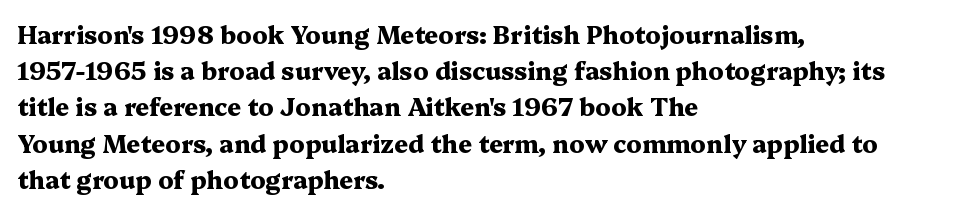
The image shows 24 px bold type, upright; set left-aligned, normal line spacing (1.51x), normal letter spacing, not underlined.
